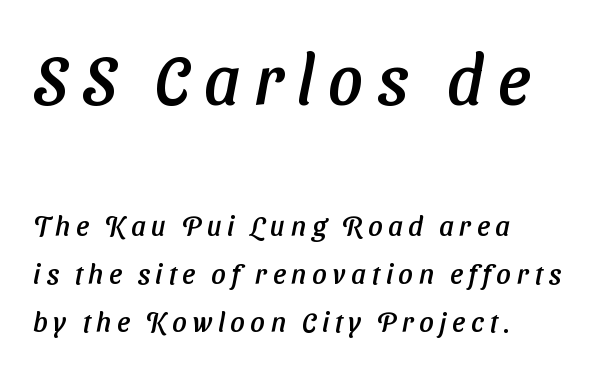
{"serif": "no", "width": "normal", "stroke_contrast": "low", "x_height": "medium", "monospaced": "no", "underline": "no", "align": "left", "line_spacing_ratio": 1.72, "letter_spacing": "wide", "letter_spacing_em": 0.2, "larger_block": "first", "size_ratio": 2.46, "glyph_px": 69}
